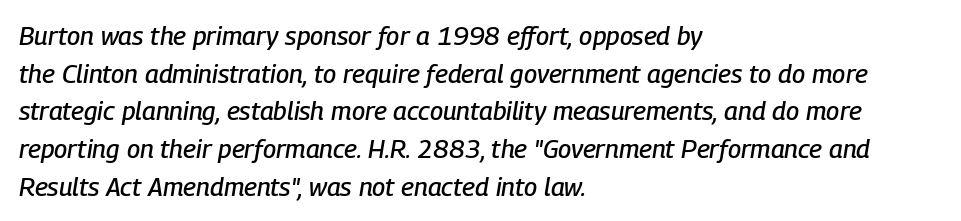
The image shows 26 px text type, italic (leaning right); set left-aligned, normal line spacing (1.45x), normal letter spacing, not underlined.
